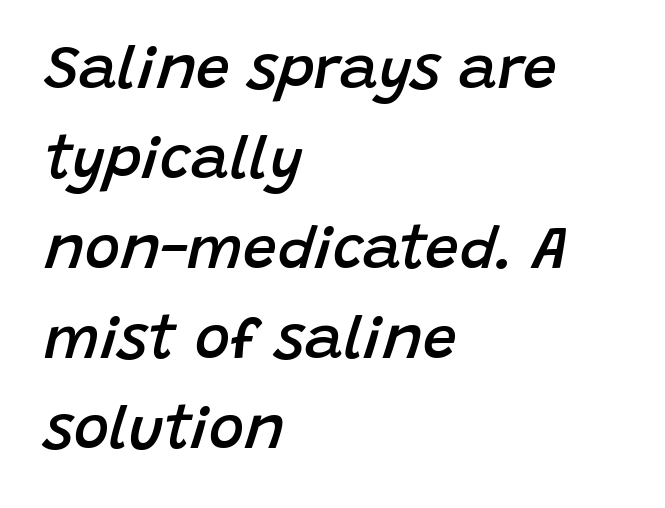
The image shows 60 px semibold type, italic (leaning right); set left-aligned, normal line spacing (1.5x), normal letter spacing, not underlined; low stroke contrast and a large x-height.
